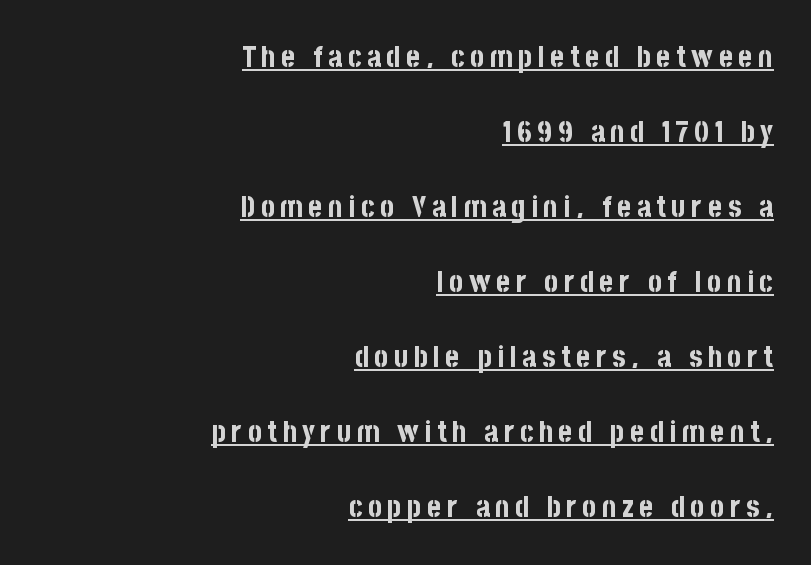
The image shows 30 px bold, condensed sans-serif type, upright; set right-aligned, loose line spacing (2.5x), underlined; low stroke contrast and a large x-height.
